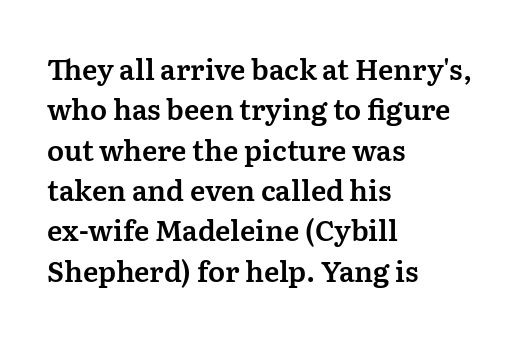
The image shows 28 px serif type, upright; set left-aligned, normal line spacing (1.44x), normal letter spacing, not underlined; medium stroke contrast and a medium x-height.
